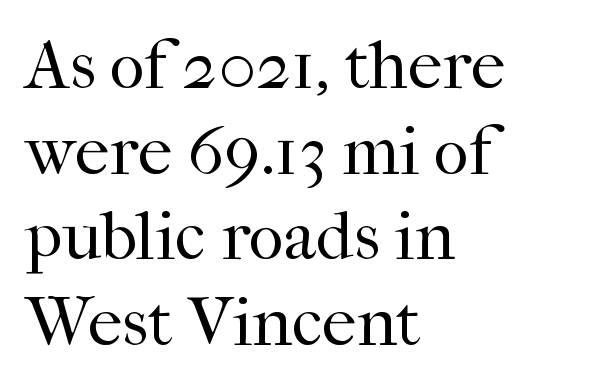
Q: Is the text bold? A: No.
Q: Is the text italic (slanted)? A: No, it is upright.
Q: Is the typeface a serif or a sans-serif typeface? A: Serif.
Q: Is the text underlined? A: No.
Q: How is the paragraph aligned? A: Left-aligned.
Q: Is the spacing between letters normal or unusually wide? A: Normal.
Q: Width (condensed, normal, or wide)? A: Normal.
Q: Stroke contrast? A: High.
Q: x-height? A: Medium.
Q: Monospaced? A: No.
